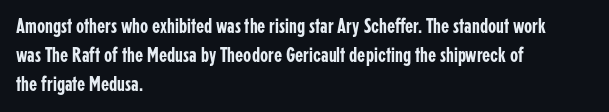
Does the leading feel generous? No, just average. Nobody touched the tracking dial on this one. This is the regular roman posture of the typeface. Visually the block forms a straight wall on the left and a jagged coastline on the right.
